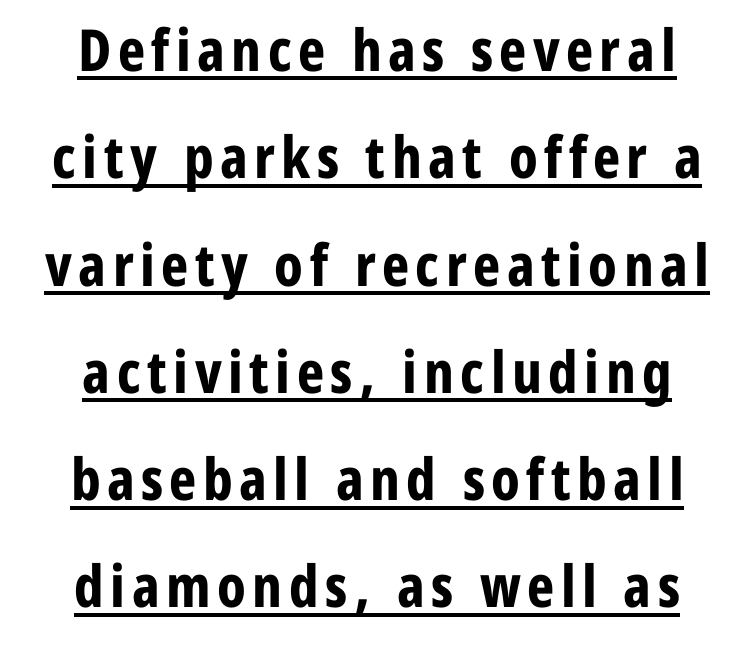
Q: Is the text bold? A: Yes.
Q: Is the text italic (slanted)? A: No, it is upright.
Q: Is the typeface a serif or a sans-serif typeface? A: Sans-serif.
Q: Is the text underlined? A: Yes.
Q: How is the paragraph aligned? A: Centered.
Q: Width (condensed, normal, or wide)? A: Condensed.
Q: Stroke contrast? A: Low.
Q: x-height? A: Medium.
Q: Monospaced? A: No.
